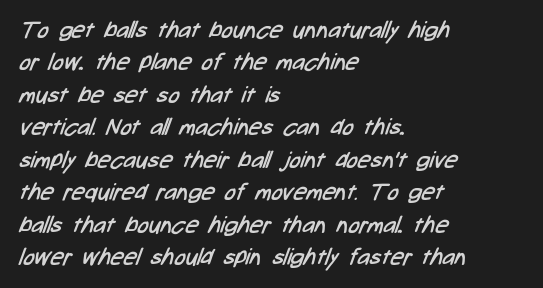
The image shows 23 px text type; set left-aligned, normal line spacing (1.41x), normal letter spacing, not underlined.
